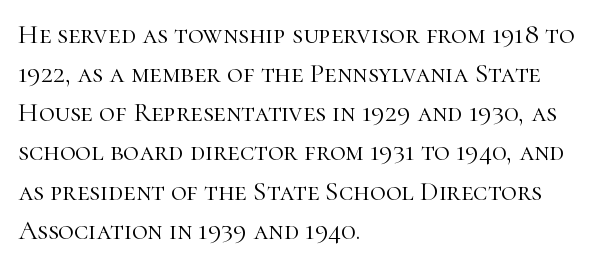
The image shows 27 px text type, upright; set left-aligned, normal line spacing (1.45x), normal letter spacing, not underlined.
